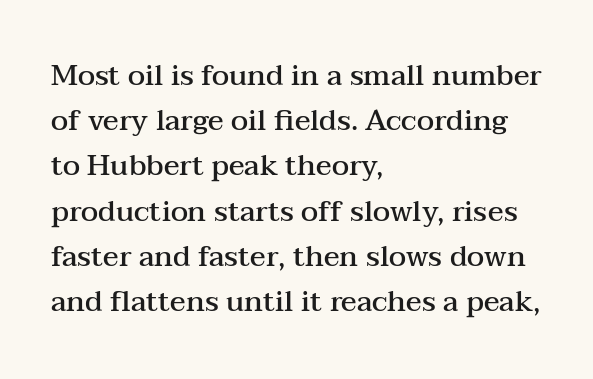
The rendering uses natural spacing where letterforms have individual widths. The rendering keeps characters at their native spacing. Clear beneath every line of the passage. Casual observation: everything's shoved over to the left.
